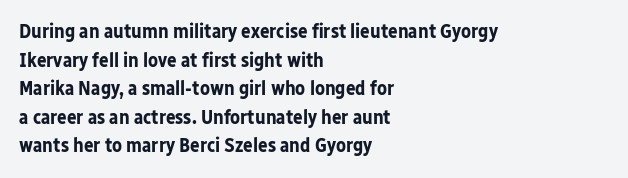
This sample uses an upright cut, with every glyph sitting square on the baseline. Only glyphs here, with clear space below each row. Visually the block forms a straight wall on the left and a jagged coastline on the right. Its strokes are broad and dark, the hallmark of bold type. This block has exactly the height ordinary leading produces. The passage shown has conventional tracking throughout.
